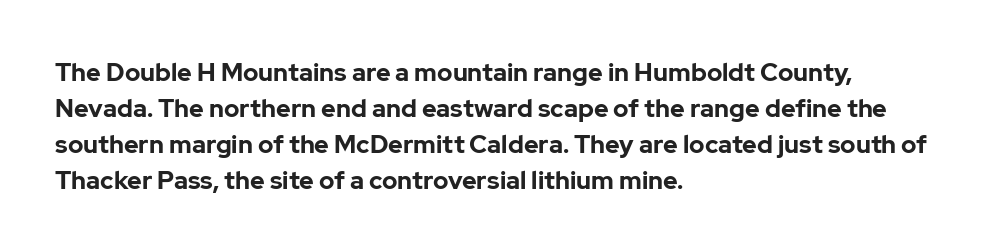
The image shows 25 px bold type, upright; set left-aligned, normal line spacing (1.44x), normal letter spacing, not underlined.
